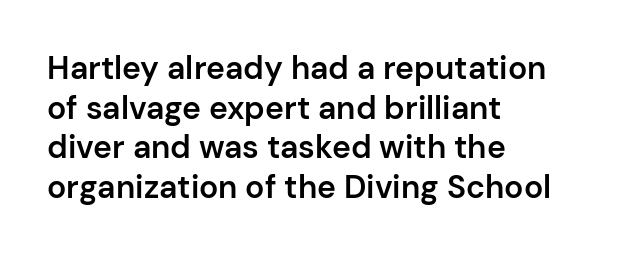
The image shows 32 px semibold sans-serif type, upright; set left-aligned, line spacing 1.24x, normal letter spacing, not underlined; low stroke contrast and a medium x-height.
